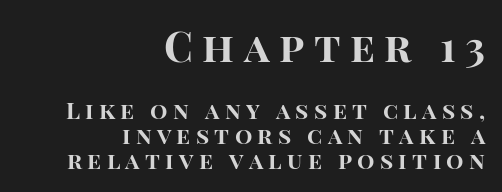
The image shows 41 px bold sans-serif type, upright; set right-aligned, tight line spacing (1.08x), unusually wide letter spacing (+0.23 em), not underlined; the first (top) block is 1.78x larger; high stroke contrast and a large x-height.
